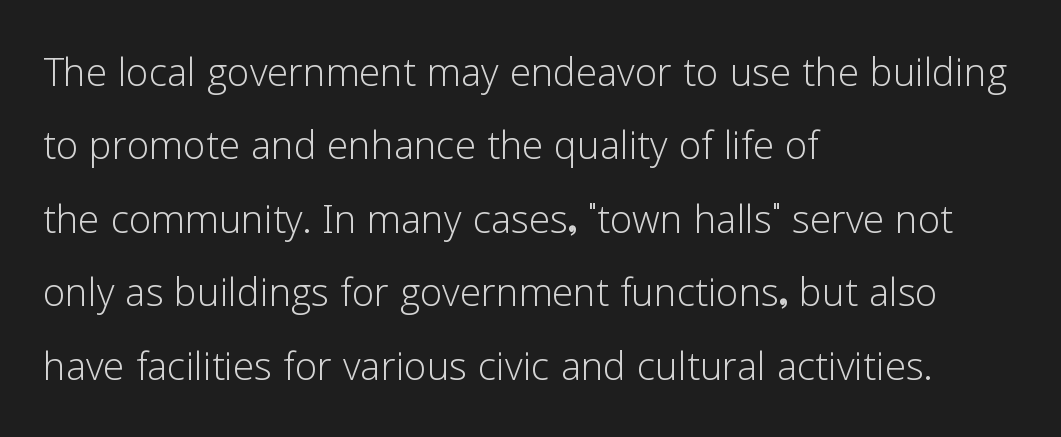
Q: Is the text bold? A: No.
Q: Is the text italic (slanted)? A: No, it is upright.
Q: Is the typeface a serif or a sans-serif typeface? A: Sans-serif.
Q: Is the text underlined? A: No.
Q: How is the paragraph aligned? A: Left-aligned.
Q: Is the spacing between letters normal or unusually wide? A: Normal.
Q: Is the spacing between lines tight, normal or loose? A: Normal.
Q: Width (condensed, normal, or wide)? A: Normal.
Q: Stroke contrast? A: Low.
Q: x-height? A: Medium.
Q: Monospaced? A: No.
